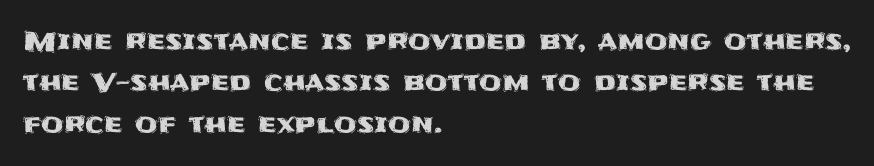
The image shows 26 px text type, upright; set left-aligned, normal line spacing (1.59x), normal letter spacing, not underlined.
